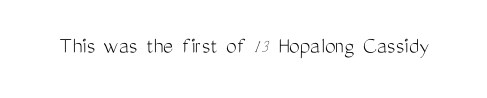
{"italic": "no", "bold": "no", "underline": "no", "letter_spacing": "normal", "letter_spacing_em": 0.0, "glyph_px": 24}
